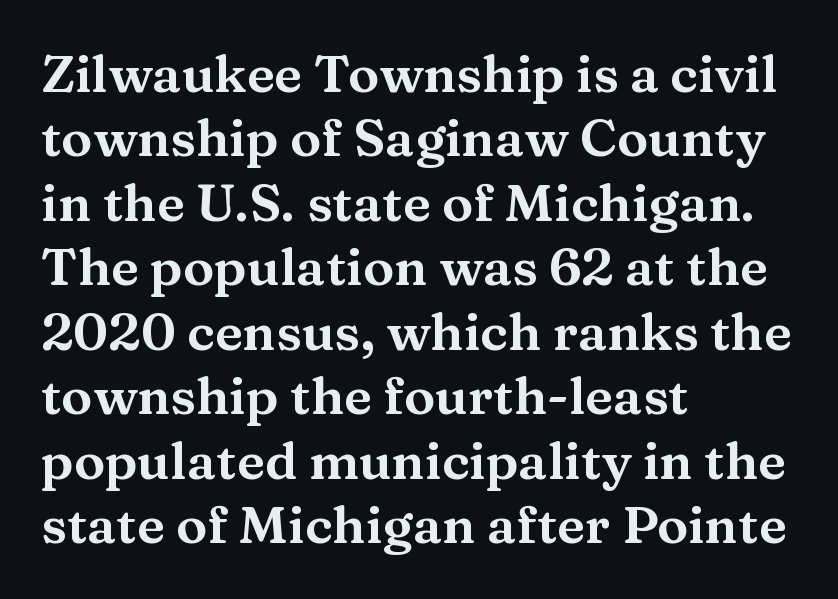
The image shows 52 px wide serif type, upright; set left-aligned, line spacing 1.24x, normal letter spacing, not underlined; medium stroke contrast and a medium x-height.
